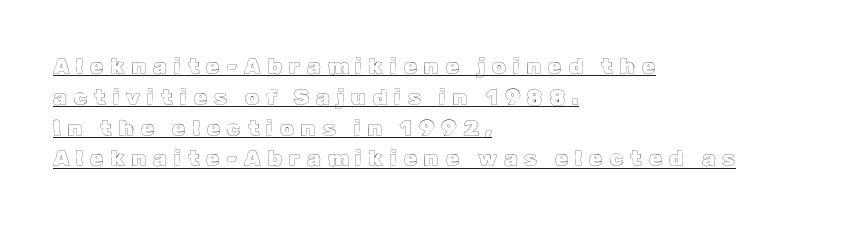
The image shows 22 px text type, upright; set left-aligned, normal line spacing (1.4x), unusually wide letter spacing (+0.31 em), underlined.
